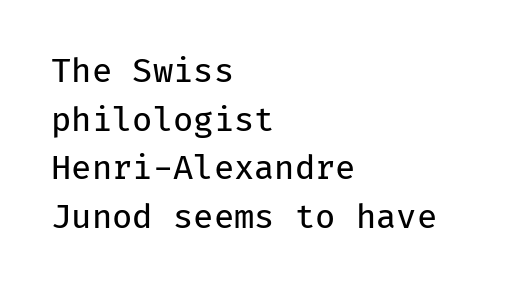
{"serif": "no", "italic": "no", "bold": "no", "weight": "regular", "width": "normal", "stroke_contrast": "low", "x_height": "medium", "monospaced": "yes", "underline": "no", "align": "left", "line_spacing": "normal", "line_spacing_ratio": 1.47, "letter_spacing": "normal", "letter_spacing_em": 0.0, "glyph_px": 33}
